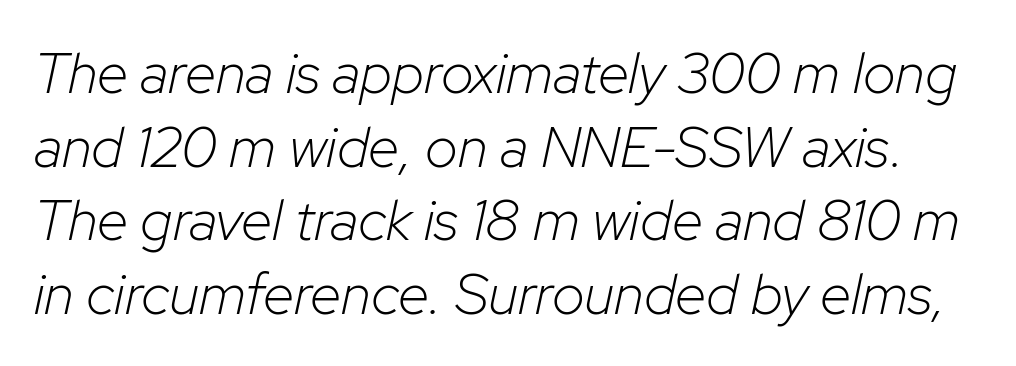
The image shows 57 px light type, italic (leaning right); set normal line spacing (1.29x), normal letter spacing, not underlined; low stroke contrast and a medium x-height.
